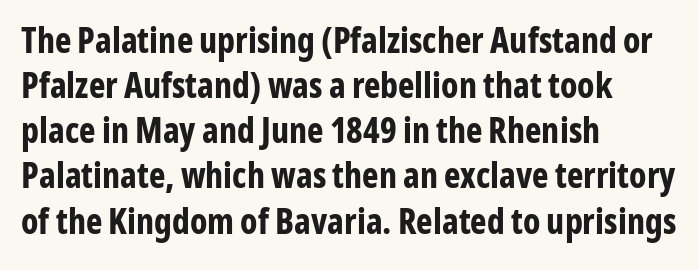
Q: Is the text bold? A: Yes.
Q: Is the text italic (slanted)? A: No, it is upright.
Q: Is the typeface a serif or a sans-serif typeface? A: Sans-serif.
Q: Is the text underlined? A: No.
Q: How is the paragraph aligned? A: Left-aligned.
Q: Is the spacing between letters normal or unusually wide? A: Normal.
Q: Is the spacing between lines tight, normal or loose? A: Normal.
Q: Width (condensed, normal, or wide)? A: Condensed.
Q: Stroke contrast? A: Low.
Q: x-height? A: Medium.
Q: Monospaced? A: No.
